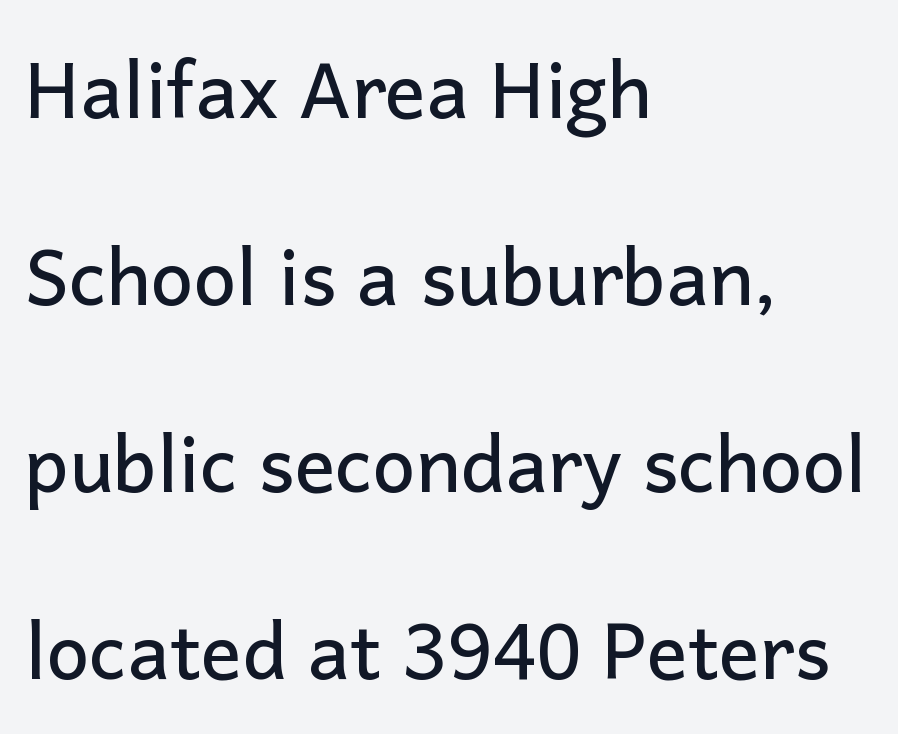
Q: Is the text italic (slanted)? A: No, it is upright.
Q: Is the typeface a serif or a sans-serif typeface? A: Sans-serif.
Q: Is the text underlined? A: No.
Q: How is the paragraph aligned? A: Left-aligned.
Q: Is the spacing between letters normal or unusually wide? A: Normal.
Q: Is the spacing between lines tight, normal or loose? A: Loose.
Q: Width (condensed, normal, or wide)? A: Normal.
Q: Stroke contrast? A: Low.
Q: x-height? A: Medium.
Q: Monospaced? A: No.
